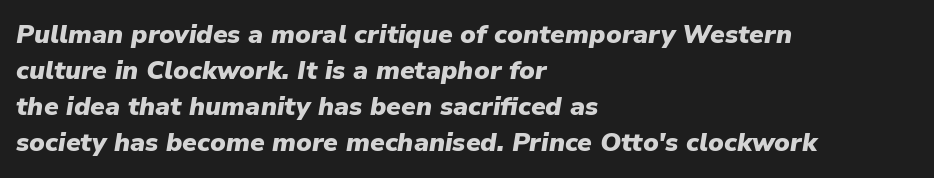
Line beginnings align vertically; line endings do not. This is oblique type, the kind used for emphasis or titles. The letterforms sit shoulder to shoulder at normal distance. Typesetter's note: full bold, strokes at maximum text heaviness. Honestly, there is no underline to notice here at all.
